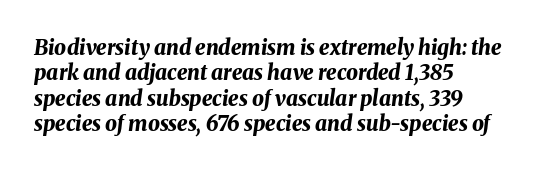
The image shows 21 px bold type, italic (leaning right); set left-aligned, line spacing 1.21x, normal letter spacing, not underlined.
